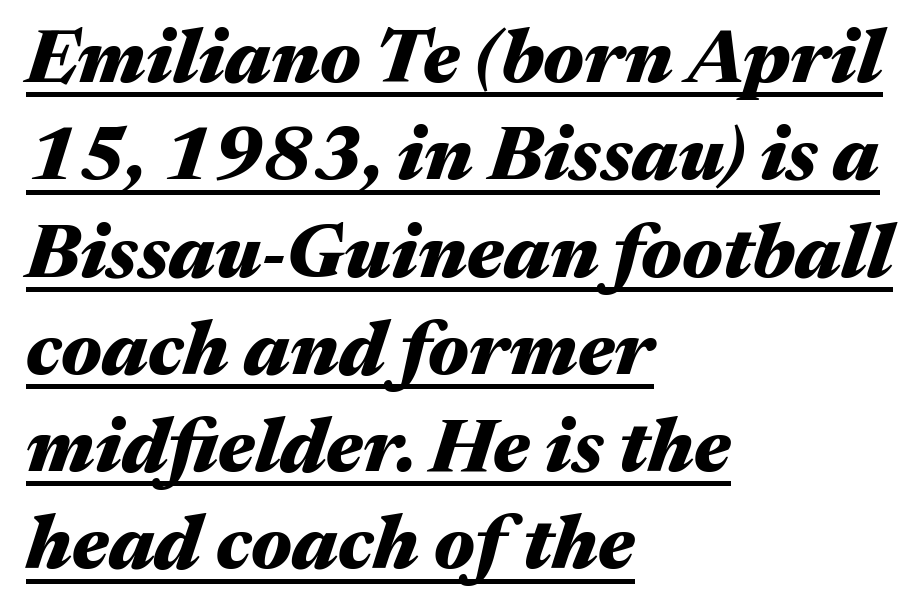
Q: Is the text bold? A: Yes.
Q: Is the text italic (slanted)? A: Yes, it leans right by about 17 degrees.
Q: Is the text underlined? A: Yes.
Q: How is the paragraph aligned? A: Left-aligned.
Q: Is the spacing between letters normal or unusually wide? A: Normal.
Q: Is the spacing between lines tight, normal or loose? A: Normal.
Q: Width (condensed, normal, or wide)? A: Wide.
Q: Stroke contrast? A: Medium.
Q: x-height? A: Medium.
Q: Monospaced? A: No.
